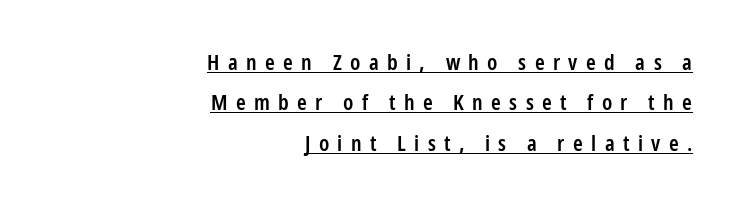
The image shows 22 px text type, upright; set right-aligned, line spacing 1.84x, unusually wide letter spacing (+0.38 em), underlined.
